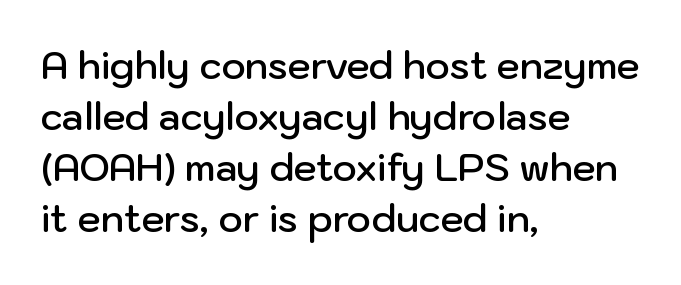
{"serif": "no", "italic": "no", "bold": "semi", "weight": "semibold", "width": "normal", "stroke_contrast": "low", "x_height": "medium", "monospaced": "no", "underline": "no", "align": "left", "line_spacing": "normal", "line_spacing_ratio": 1.38, "letter_spacing": "normal", "letter_spacing_em": 0.0, "glyph_px": 37}
